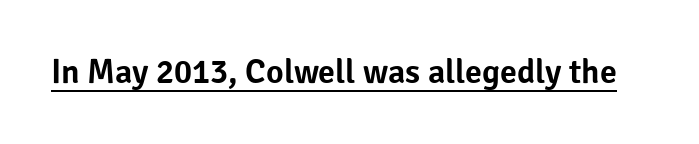
The image shows 34 px sans-serif type, upright; set normal letter spacing, underlined; low stroke contrast and a medium x-height.
